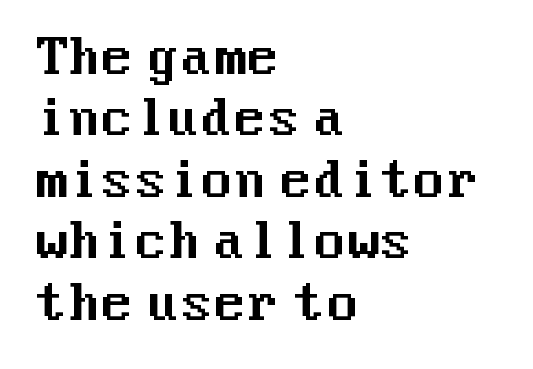
{"serif": "no", "italic": "no", "width": "normal", "stroke_contrast": "medium", "x_height": "medium", "underline": "no", "align": "left", "line_spacing": "normal", "line_spacing_ratio": 1.28, "letter_spacing": "normal", "letter_spacing_em": 0.0, "glyph_px": 48}
